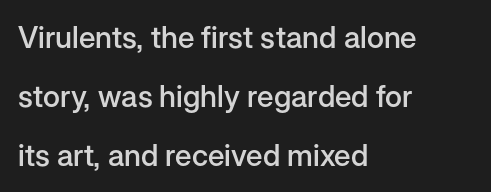
Teacher's note: observe the even left margin — that is flush-left alignment. Unmarked baselines from the first word to the last. The passage shown is typeset with a sans-serif family. The lettering stays uniformly vertical, giving the passage a roman look. The rendering uses natural spacing where letterforms have individual widths. These lines keep a tight, regular rhythm from letter to letter.
